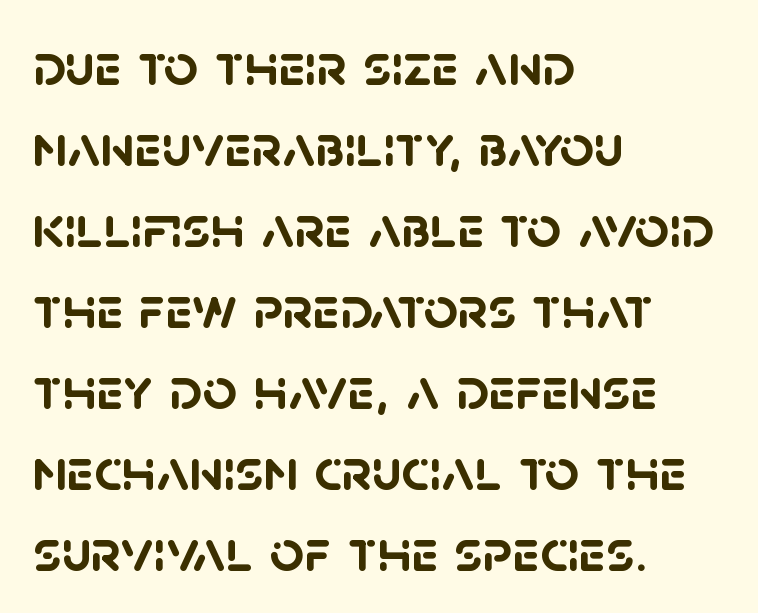
The image shows 60 px semibold sans-serif type; set left-aligned, normal line spacing (1.35x), normal letter spacing, not underlined; low stroke contrast and a large x-height.
